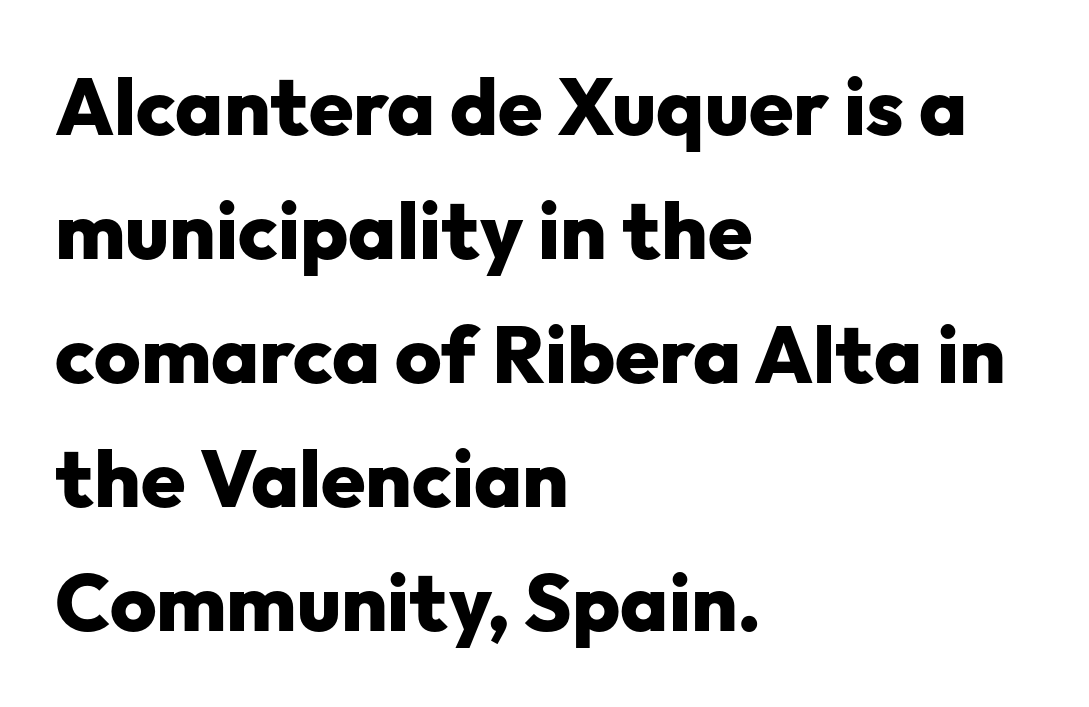
Character widths vary here, with narrow letters taking less room than wide ones. Baseline-to-baseline distance is the conventional proportion of letter height. Do the letters lean? They stand straight. Caption: bold face, heavy strokes. The typesetter chose a ragged-right arrangement here. How are the letters spaced? Ordinarily, with no added tracking.
